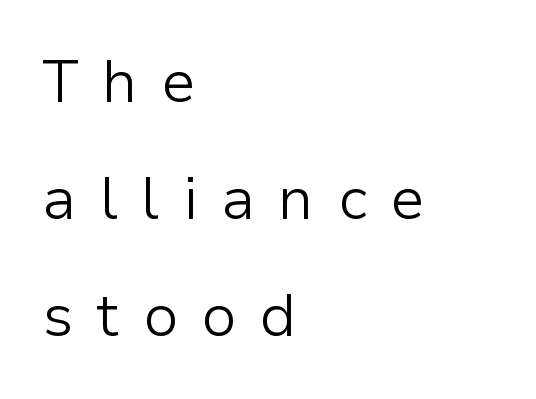
The image shows 59 px light sans-serif type, upright; set left-aligned, loose line spacing (1.98x), unusually wide letter spacing (+0.4 em), not underlined; low stroke contrast and a medium x-height.
